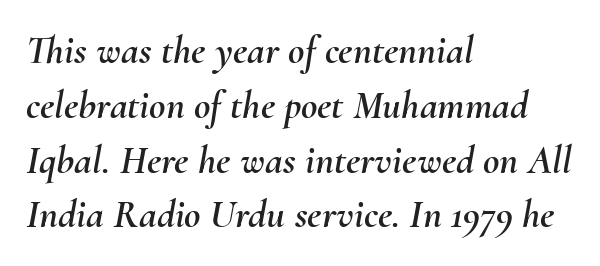
The image shows 40 px text type, italic (leaning right); set left-aligned, normal line spacing (1.37x), normal letter spacing, not underlined; medium stroke contrast and a small x-height.
